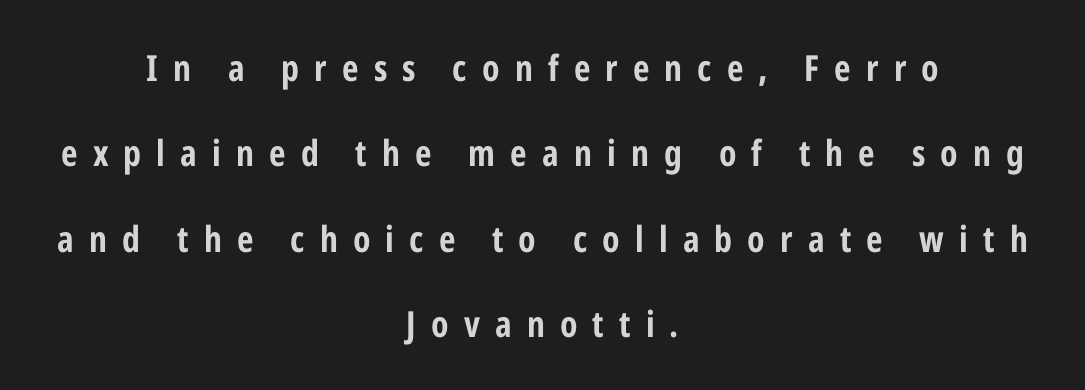
{"serif": "no", "italic": "no", "bold": "yes", "weight": "bold", "width": "condensed", "stroke_contrast": "low", "x_height": "medium", "monospaced": "no", "underline": "no", "align": "center", "line_spacing": "loose", "line_spacing_ratio": 2.37, "letter_spacing": "wide", "letter_spacing_em": 0.42, "glyph_px": 36}
